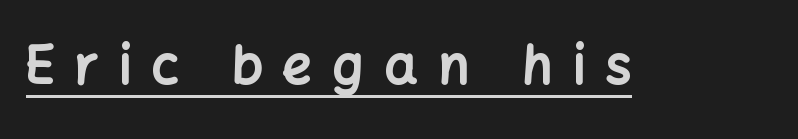
The image shows 52 px bold sans-serif type, upright; set unusually wide letter spacing (+0.39 em), underlined; low stroke contrast and a medium x-height.
